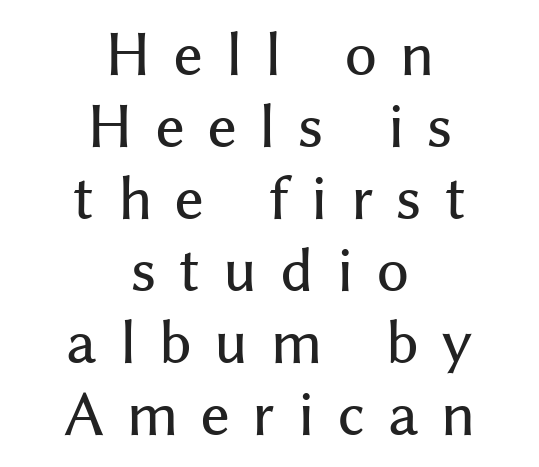
The image shows 55 px sans-serif type, upright; set centered, normal line spacing (1.31x), unusually wide letter spacing (+0.42 em), not underlined; medium stroke contrast and a medium x-height.
